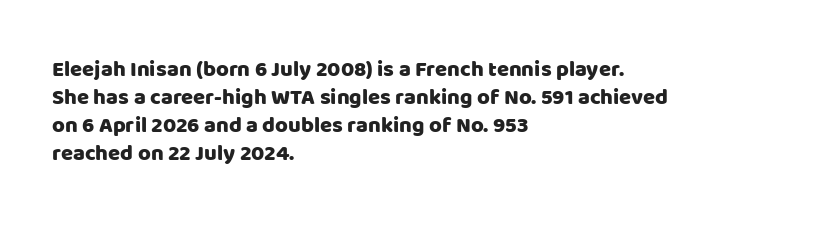
The image shows 22 px text type, upright; set left-aligned, normal line spacing (1.28x), normal letter spacing, not underlined.
